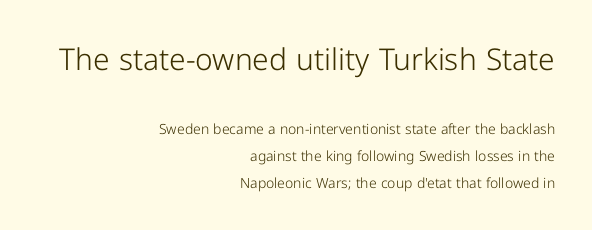
Q: Is the text bold? A: No.
Q: Is the text italic (slanted)? A: No, it is upright.
Q: Is the typeface a serif or a sans-serif typeface? A: Sans-serif.
Q: Is the text underlined? A: No.
Q: How is the paragraph aligned? A: Right-aligned.
Q: Is the spacing between letters normal or unusually wide? A: Normal.
Q: Is the spacing between lines tight, normal or loose? A: Loose.
Q: Which block of text is set in a larger size, the first (top) or the second (bottom)? A: The first (top) one.
Q: Width (condensed, normal, or wide)? A: Normal.
Q: Stroke contrast? A: Low.
Q: x-height? A: Medium.
Q: Monospaced? A: No.
